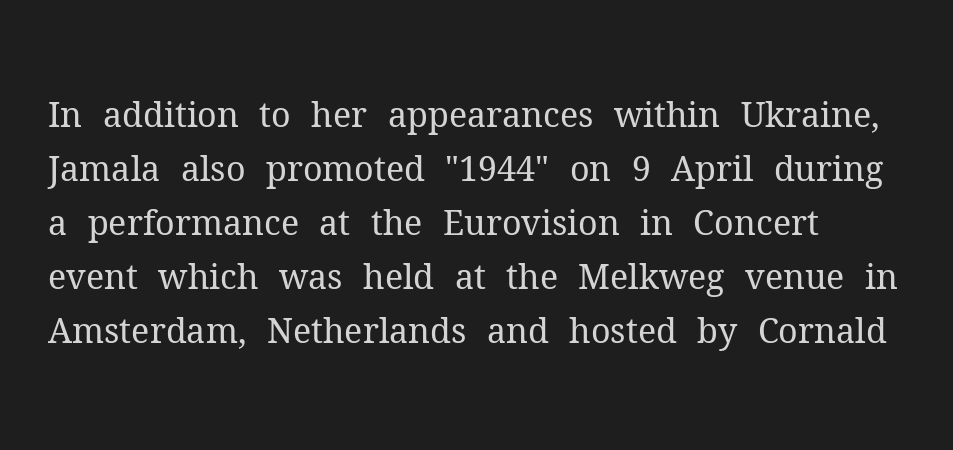
Short and long lines alike share a common starting point at left. Horizontal bands of white between lines are of average thickness. The baseline area is clear. The letters look calm and open, with moderate or lighter stems.
